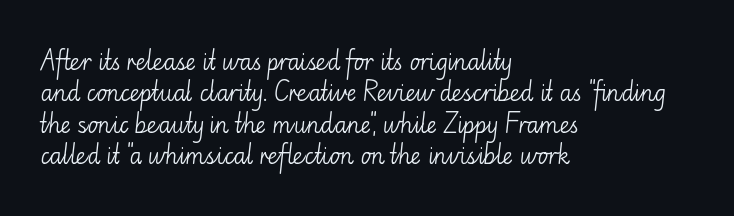
The line-height multiplier appears to be the usual default. The ragged edge is on the right, which tells us the setting is flush left. This sample uses plain, unmodified letter spacing. No letter is thick-stroked: the sample isn't bold.
